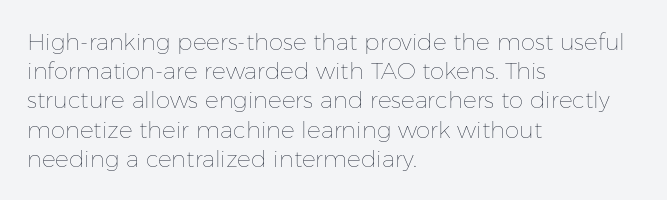
The image shows 23 px text type, upright; set left-aligned, normal line spacing (1.27x), normal letter spacing, not underlined.
